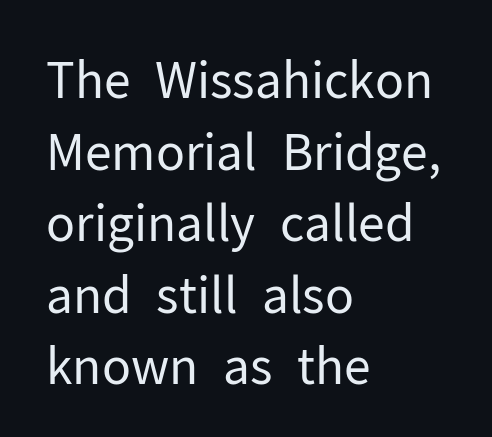
The image shows 49 px regular-weight sans-serif type, upright; set left-aligned, normal line spacing (1.46x), normal letter spacing, not underlined; low stroke contrast and a medium x-height.
